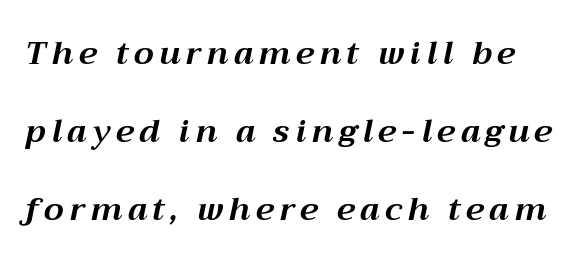
A typesetter would call this proportional, since set widths differ per character. Rendered with sloped, italic letterforms. Strong, thick strokes mark this as bold type. Any mark beneath the type? The region is blank. The space between consecutive lines is lavish.
